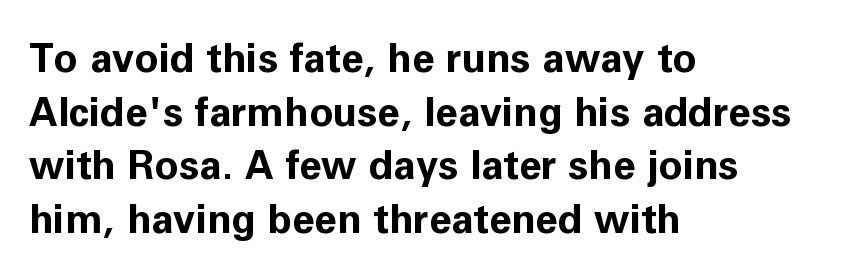
Q: Is the text bold? A: Yes.
Q: Is the text italic (slanted)? A: No, it is upright.
Q: Is the typeface a serif or a sans-serif typeface? A: Sans-serif.
Q: Is the text underlined? A: No.
Q: How is the paragraph aligned? A: Left-aligned.
Q: Is the spacing between letters normal or unusually wide? A: Normal.
Q: Is the spacing between lines tight, normal or loose? A: Normal.
Q: Width (condensed, normal, or wide)? A: Normal.
Q: Stroke contrast? A: Low.
Q: x-height? A: Medium.
Q: Monospaced? A: No.
